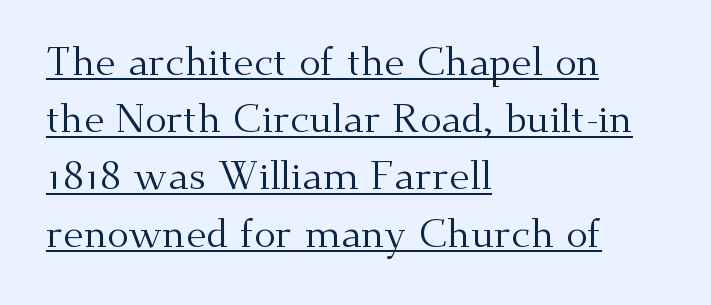
Q: Is the text bold? A: No.
Q: Is the text italic (slanted)? A: No, it is upright.
Q: Is the typeface a serif or a sans-serif typeface? A: Serif.
Q: Is the text underlined? A: Yes.
Q: How is the paragraph aligned? A: Left-aligned.
Q: Is the spacing between letters normal or unusually wide? A: Normal.
Q: Is the spacing between lines tight, normal or loose? A: Normal.
Q: Width (condensed, normal, or wide)? A: Normal.
Q: Stroke contrast? A: Medium.
Q: x-height? A: Small.
Q: Monospaced? A: No.
